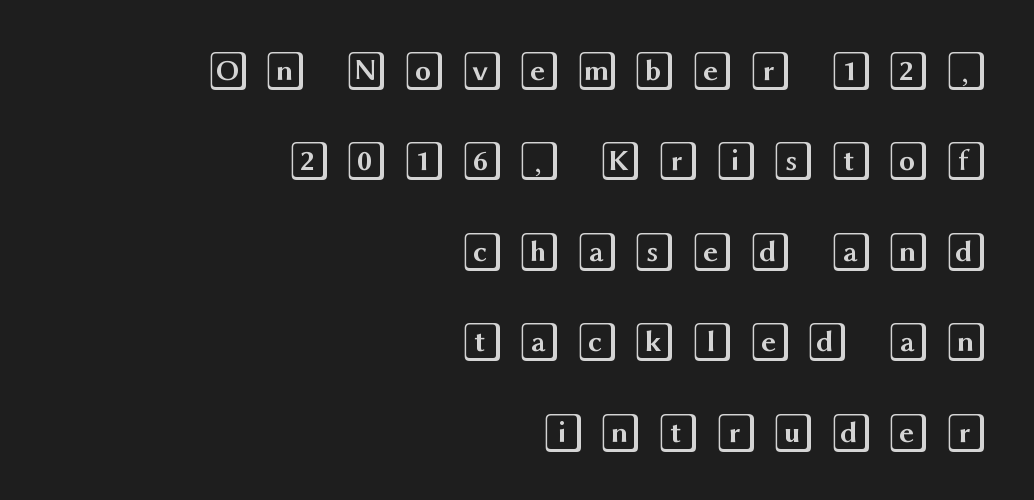
{"italic": "no", "width": "wide", "x_height": "large", "underline": "no", "align": "right", "line_spacing": "loose", "line_spacing_ratio": 2.26, "letter_spacing": "wide", "letter_spacing_em": 0.34, "glyph_px": 40}
